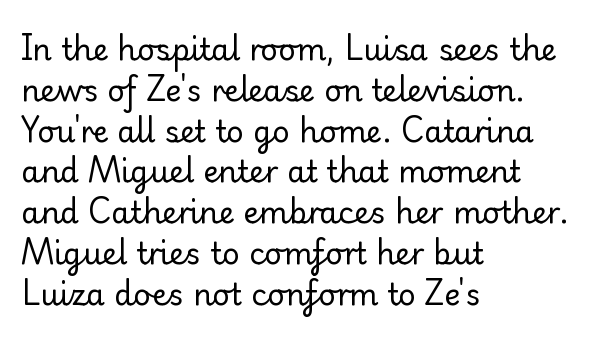
{"serif": "yes", "italic": "no", "bold": "no", "weight": "regular", "width": "normal", "stroke_contrast": "low", "x_height": "small", "monospaced": "no", "underline": "no", "align": "left", "line_spacing": "normal", "line_spacing_ratio": 1.36, "letter_spacing": "normal", "letter_spacing_em": 0.0, "glyph_px": 30}
